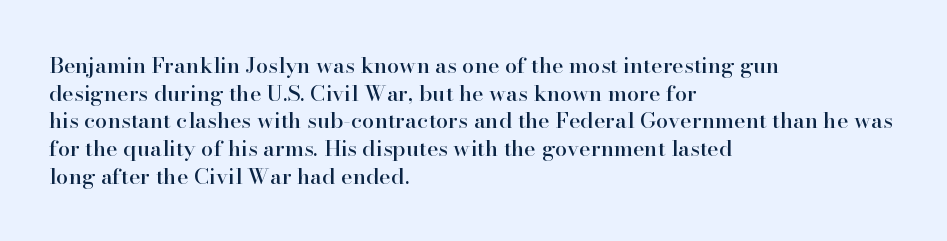
{"italic": "no", "underline": "no", "align": "left", "line_spacing": "normal", "line_spacing_ratio": 1.26, "letter_spacing": "normal", "letter_spacing_em": 0.0, "glyph_px": 22}
